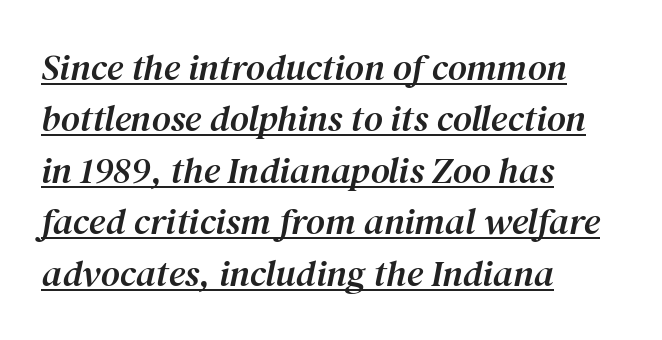
The image shows 37 px serif type, italic (leaning right); set left-aligned, normal line spacing (1.39x), normal letter spacing, underlined; medium stroke contrast and a medium x-height.
